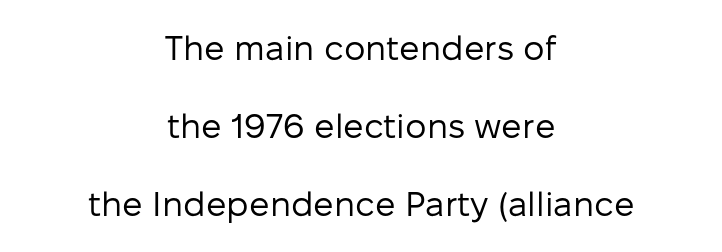
Italic: no, the glyphs are upright roman. Stems here are at most as thick as an everyday book face. Unlike a traditional serif, this face leaves its strokes unadorned. The space between consecutive lines is lavish. Character widths vary here, with narrow letters taking less room than wide ones. One-word summary of the alignment: center.
